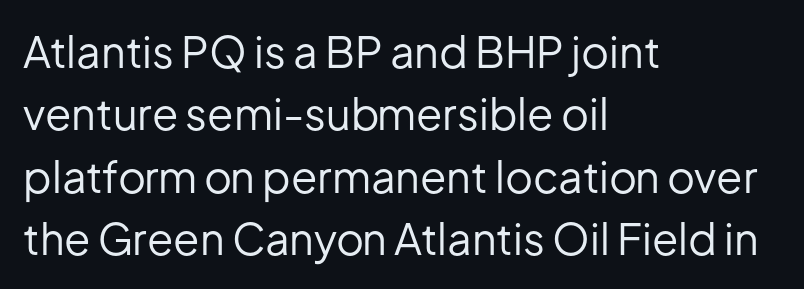
Q: Is the text bold? A: No.
Q: Is the text italic (slanted)? A: No, it is upright.
Q: Is the typeface a serif or a sans-serif typeface? A: Sans-serif.
Q: Is the text underlined? A: No.
Q: How is the paragraph aligned? A: Left-aligned.
Q: Is the spacing between letters normal or unusually wide? A: Normal.
Q: Is the spacing between lines tight, normal or loose? A: Normal.
Q: Width (condensed, normal, or wide)? A: Normal.
Q: Stroke contrast? A: Low.
Q: x-height? A: Medium.
Q: Monospaced? A: No.
